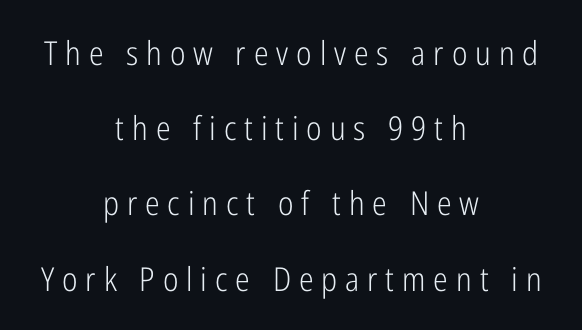
{"serif": "no", "italic": "no", "bold": "no", "weight": "light", "width": "condensed", "stroke_contrast": "low", "x_height": "medium", "monospaced": "no", "underline": "no", "align": "center", "line_spacing": "loose", "line_spacing_ratio": 2.28, "letter_spacing": "wide", "letter_spacing_em": 0.24, "glyph_px": 33}
